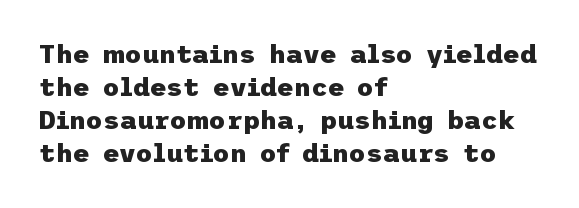
The leading is moderate, giving the passage an even texture. A dark, heavy texture on the line: the type is bold. Descenders hang freely into open space. Letter spacing: default. Notice how the passage keeps a crisp vertical edge on the left only. This is roman type, the default non-slanted kind.
